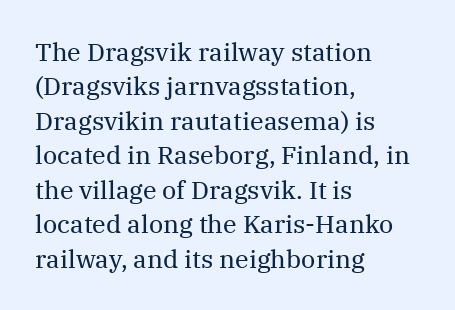
The image shows 25 px text type, upright; set left-aligned, normal line spacing (1.38x), normal letter spacing, not underlined.
